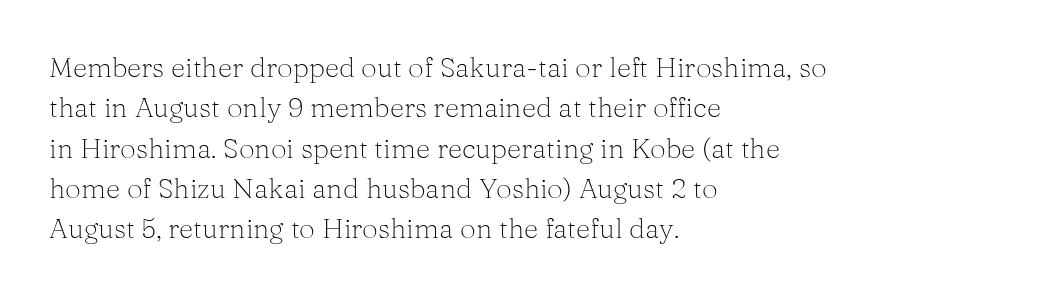
The image shows 28 px light serif type, upright; set left-aligned, normal line spacing (1.44x), normal letter spacing, not underlined; medium stroke contrast and a medium x-height.
